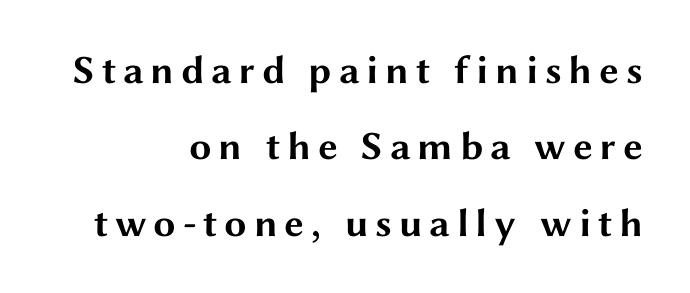
Q: Is the text bold? A: Yes.
Q: Is the text italic (slanted)? A: No, it is upright.
Q: Is the typeface a serif or a sans-serif typeface? A: Sans-serif.
Q: Is the text underlined? A: No.
Q: How is the paragraph aligned? A: Right-aligned.
Q: Is the spacing between lines tight, normal or loose? A: Loose.
Q: Width (condensed, normal, or wide)? A: Wide.
Q: Stroke contrast? A: Medium.
Q: x-height? A: Medium.
Q: Monospaced? A: No.
